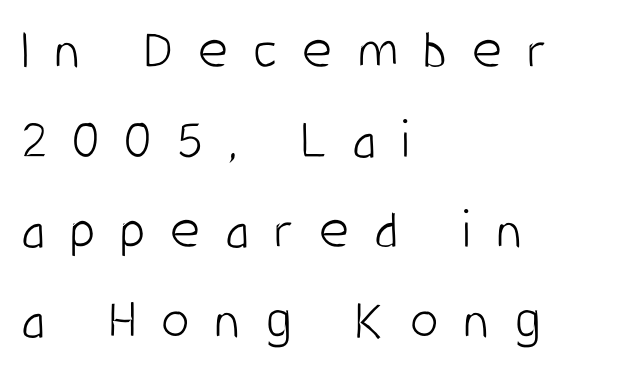
Descenders are the only things crossing below the line. This sample has the flowing, uneven cadence of proportional lettering. The font family rendered here belongs to the sans-serif group. Inter-character spacing is expanded well beyond the font's built-in metrics.
